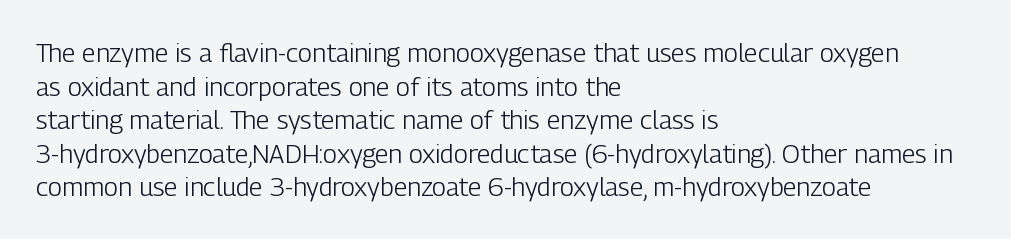
Q: Is the text bold? A: No.
Q: Is the text italic (slanted)? A: No, it is upright.
Q: Is the text underlined? A: No.
Q: How is the paragraph aligned? A: Left-aligned.
Q: Is the spacing between letters normal or unusually wide? A: Normal.
Q: Is the spacing between lines tight, normal or loose? A: Normal.
